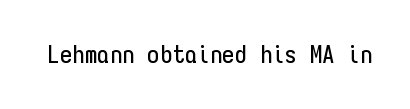
If you drew a line through each stem, it would be perfectly vertical. Characters follow at the spacing the type designer built in. The words here are not underlined.
